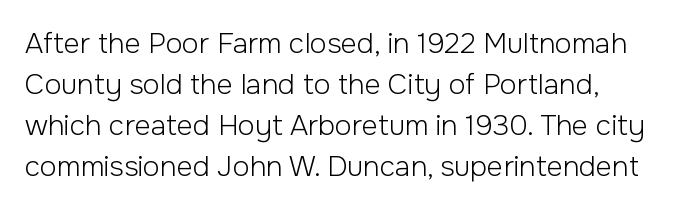
The image shows 28 px light sans-serif type, upright; set normal line spacing (1.46x), normal letter spacing, not underlined; low stroke contrast and a medium x-height.
